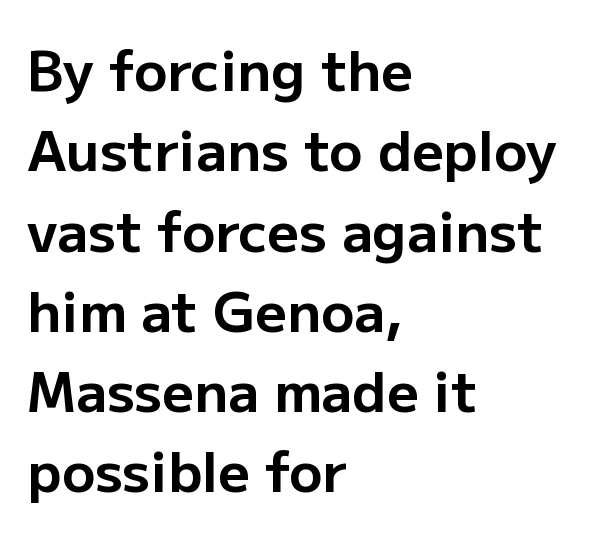
Here the glyphs are tracked normally, forming tight word shapes. The characters display no serif detailing; their extremities are plain. Here the designer chose a conventional face with non-uniform glyph widths. Reading down the column, the eye jumps a familiar distance to each next line. This rendering features lettering with no underline.
